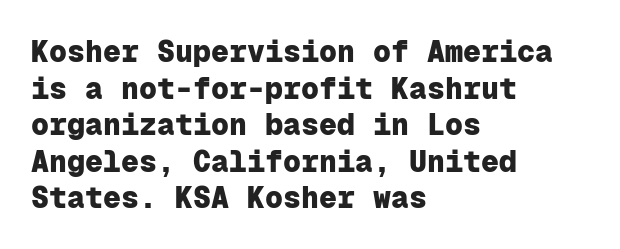
The space beneath each line is pristine and unruled. Fixed-width glyphs throughout — classic coding-font behaviour. Italic: no, the glyphs are upright roman. A sans-serif font was chosen for this passage.
